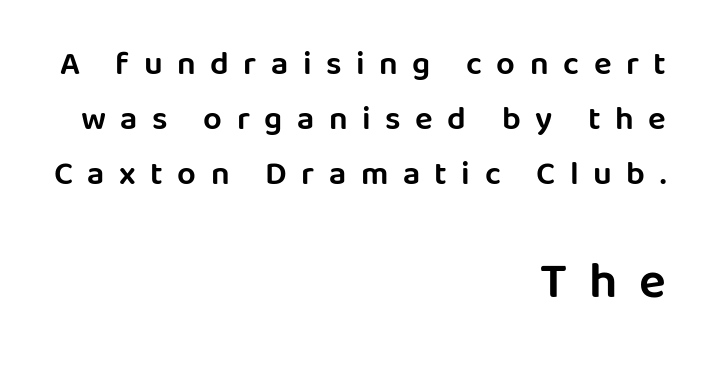
{"serif": "no", "italic": "no", "width": "normal", "stroke_contrast": "low", "x_height": "large", "monospaced": "no", "underline": "no", "align": "right", "line_spacing": "normal", "line_spacing_ratio": 1.67, "letter_spacing": "wide", "letter_spacing_em": 0.44, "larger_block": "second", "size_ratio": 1.52, "glyph_px": 50}
